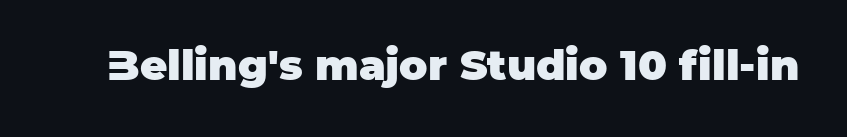
Q: Is the text bold? A: Yes.
Q: Is the text italic (slanted)? A: No, it is upright.
Q: Is the typeface a serif or a sans-serif typeface? A: Sans-serif.
Q: Is the text underlined? A: No.
Q: Is the spacing between letters normal or unusually wide? A: Normal.
Q: Width (condensed, normal, or wide)? A: Normal.
Q: Stroke contrast? A: Low.
Q: x-height? A: Large.
Q: Monospaced? A: No.
